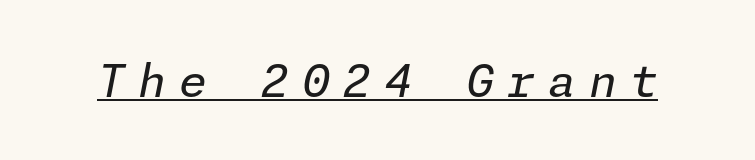
The image shows 45 px regular-weight type, italic (leaning right); set unusually wide letter spacing (+0.29 em), underlined; low stroke contrast and a medium x-height.
